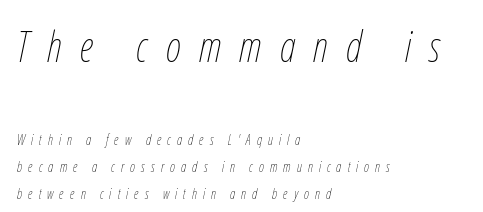
The image shows 42 px thin, condensed type, italic (leaning right); set left-aligned, loose line spacing (1.9x), unusually wide letter spacing (+0.43 em), not underlined; the first (top) block is 3.0x larger; low stroke contrast and a medium x-height.
